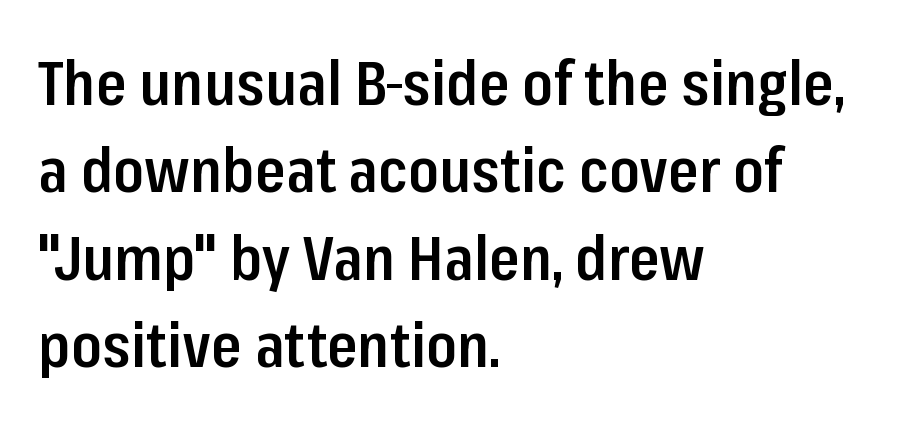
{"serif": "no", "italic": "no", "bold": "semi", "weight": "semibold", "width": "condensed", "stroke_contrast": "low", "x_height": "medium", "monospaced": "no", "underline": "no", "align": "left", "line_spacing": "normal", "line_spacing_ratio": 1.41, "letter_spacing": "normal", "letter_spacing_em": 0.0, "glyph_px": 62}
